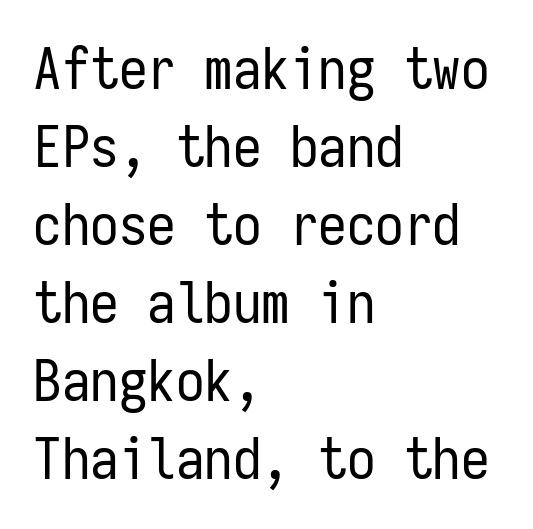
{"serif": "no", "italic": "no", "bold": "no", "weight": "regular", "width": "condensed", "stroke_contrast": "low", "x_height": "medium", "monospaced": "yes", "underline": "no", "align": "left", "line_spacing": "normal", "line_spacing_ratio": 1.37, "letter_spacing": "normal", "letter_spacing_em": 0.0, "glyph_px": 57}
